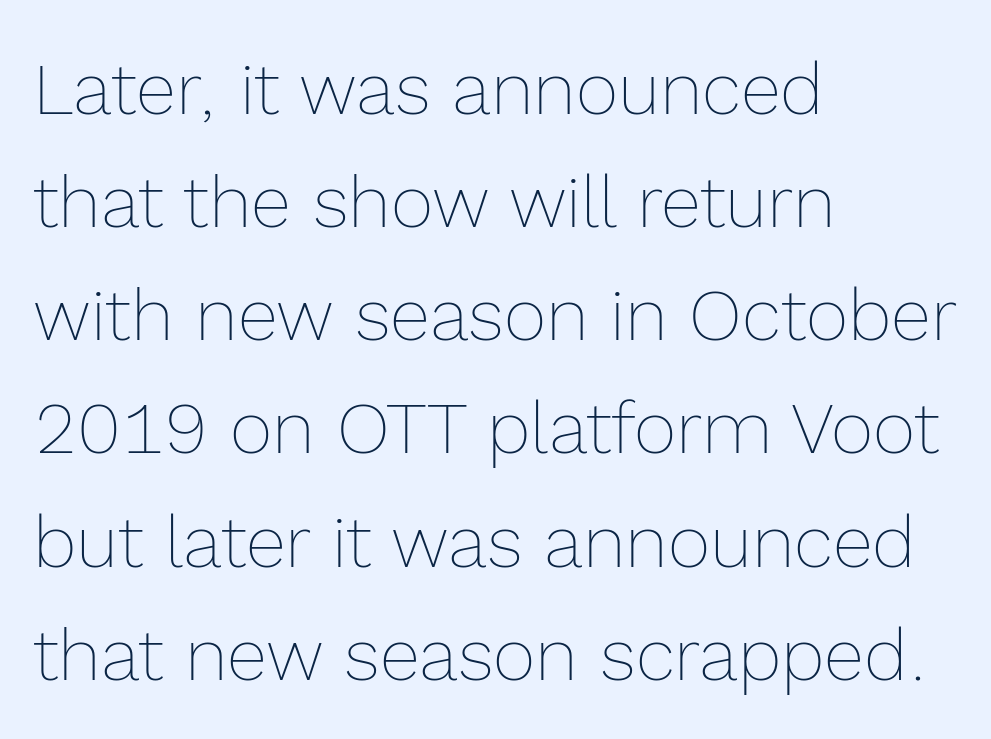
{"italic": "no", "bold": "no", "weight": "thin", "width": "normal", "x_height": "medium", "monospaced": "no", "underline": "no", "align": "left", "line_spacing": "normal", "line_spacing_ratio": 1.55, "letter_spacing": "normal", "letter_spacing_em": 0.0, "glyph_px": 73}
